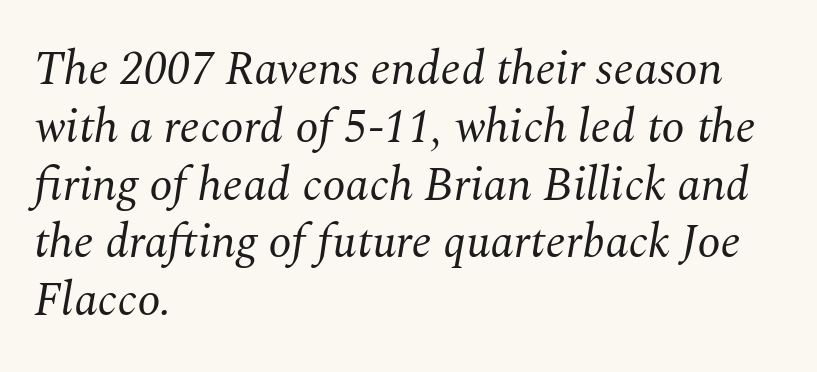
{"serif": "yes", "italic": "yes", "lean": "right", "slant_degrees": 10, "bold": "no", "weight": "regular", "width": "normal", "stroke_contrast": "medium", "x_height": "medium", "monospaced": "no", "underline": "no", "align": "left", "line_spacing_ratio": 1.23, "letter_spacing": "normal", "letter_spacing_em": 0.0, "glyph_px": 47}
